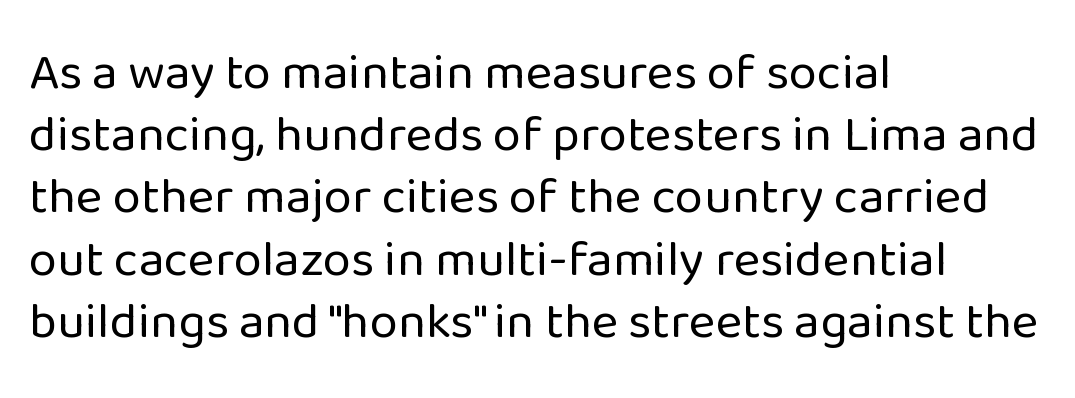
The image shows 51 px regular-weight sans-serif type, upright; set left-aligned, line spacing 1.22x, normal letter spacing, not underlined; low stroke contrast and a medium x-height.
